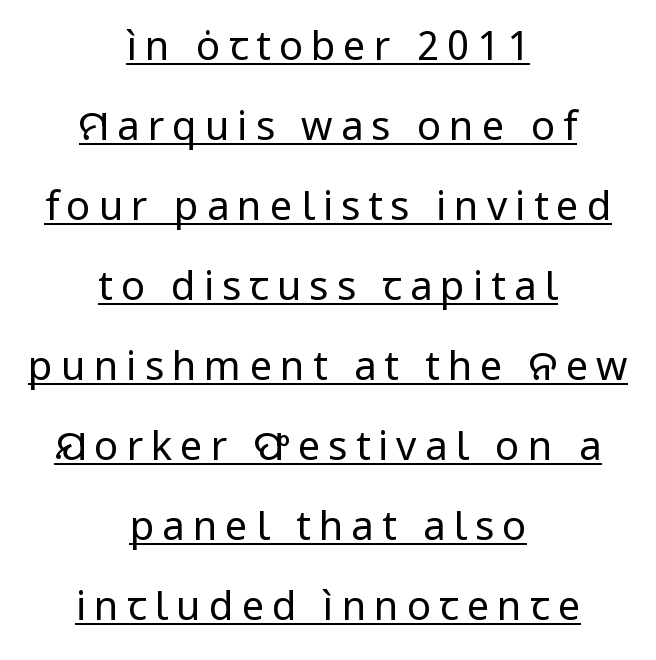
{"serif": "no", "italic": "no", "bold": "no", "weight": "regular", "width": "normal", "stroke_contrast": "low", "x_height": "medium", "monospaced": "no", "underline": "yes", "align": "center", "line_spacing": "loose", "line_spacing_ratio": 2.0, "letter_spacing": "wide", "letter_spacing_em": 0.2, "glyph_px": 40}
